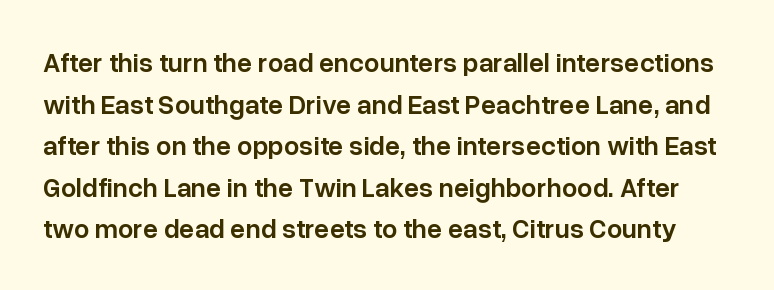
This sample uses plain, unmodified letter spacing. Style check: upright. Notice how descenders clear the ascenders below comfortably — that's standard leading. Clear beneath every line of the passage. Heft: intermediate — a semibold.
